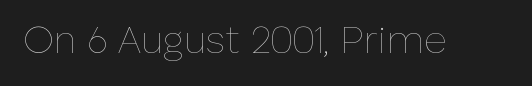
Q: Is the text bold? A: No.
Q: Is the text italic (slanted)? A: No, it is upright.
Q: Is the text underlined? A: No.
Q: Is the spacing between letters normal or unusually wide? A: Normal.
Q: Width (condensed, normal, or wide)? A: Normal.
Q: Stroke contrast? A: Low.
Q: x-height? A: Medium.
Q: Monospaced? A: No.
